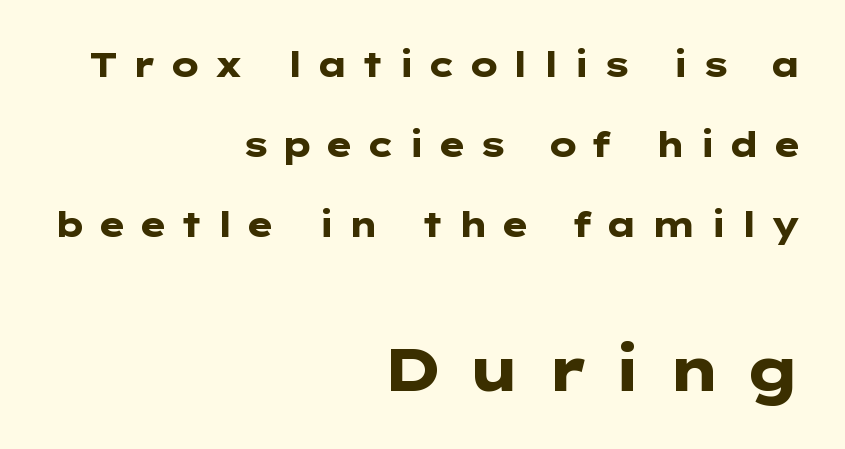
No word sits above an underline. One-word summary of the alignment: right. Font category for this specimen: sans-serif. Glyph-to-glyph distance is far greater than everyday printed text. Plenty of ink on the page — the face is bold.
